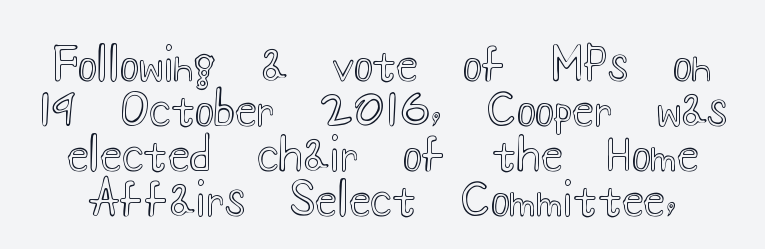
The image shows 45 px wide type, upright; set tight line spacing (1.0x), normal letter spacing, not underlined; a small x-height.
